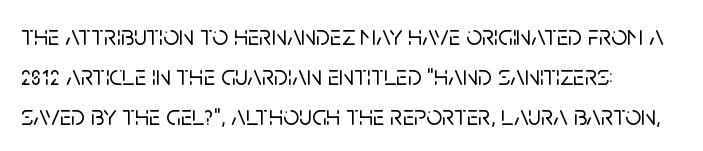
{"serif": "no", "italic": "no", "width": "normal", "stroke_contrast": "low", "x_height": "large", "monospaced": "no", "underline": "no", "align": "left", "line_spacing": "normal", "line_spacing_ratio": 1.42, "letter_spacing": "normal", "letter_spacing_em": 0.0, "glyph_px": 28}
